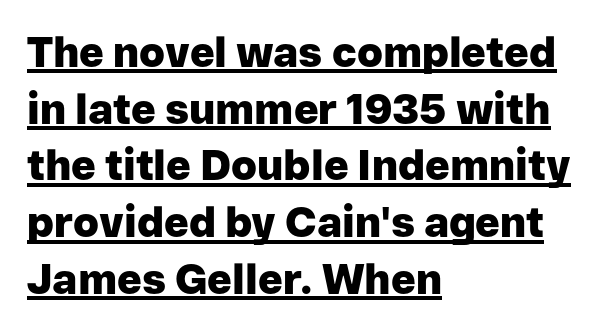
Q: Is the text bold? A: Yes.
Q: Is the text italic (slanted)? A: No, it is upright.
Q: Is the typeface a serif or a sans-serif typeface? A: Sans-serif.
Q: Is the text underlined? A: Yes.
Q: How is the paragraph aligned? A: Left-aligned.
Q: Is the spacing between letters normal or unusually wide? A: Normal.
Q: Is the spacing between lines tight, normal or loose? A: Normal.
Q: Width (condensed, normal, or wide)? A: Normal.
Q: Stroke contrast? A: Low.
Q: x-height? A: Medium.
Q: Monospaced? A: No.
